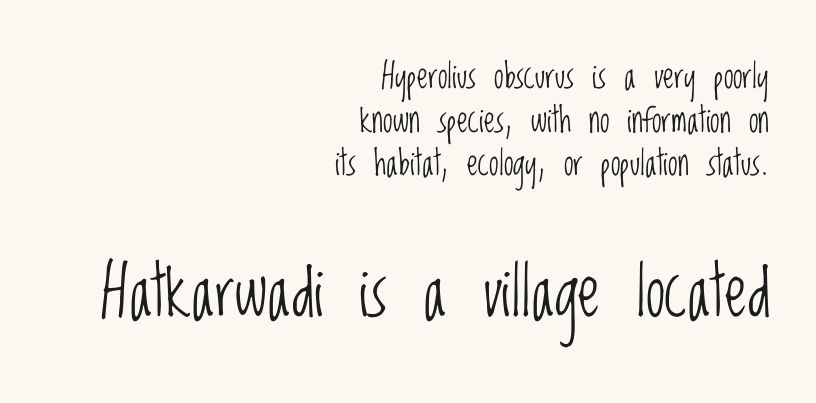
The image shows 70 px light, condensed sans-serif type, upright; set right-aligned, normal line spacing (1.25x), normal letter spacing, not underlined; the second (bottom) block is 2.0x larger; low stroke contrast and a large x-height.
